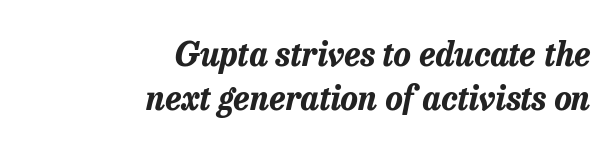
The image shows 33 px bold type, italic (leaning right); set right-aligned, normal line spacing (1.33x), normal letter spacing, not underlined; low stroke contrast and a medium x-height.
